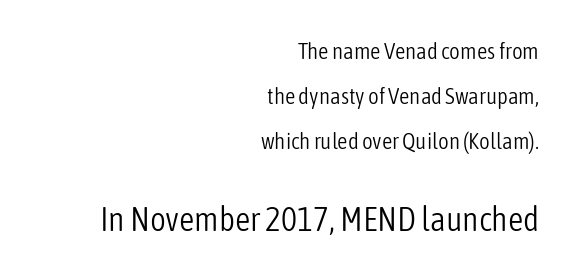
{"serif": "no", "italic": "no", "bold": "no", "weight": "light", "width": "condensed", "stroke_contrast": "low", "x_height": "medium", "monospaced": "no", "underline": "no", "align": "right", "line_spacing": "loose", "line_spacing_ratio": 1.96, "letter_spacing": "normal", "letter_spacing_em": 0.0, "larger_block": "second", "size_ratio": 1.48, "glyph_px": 34}
